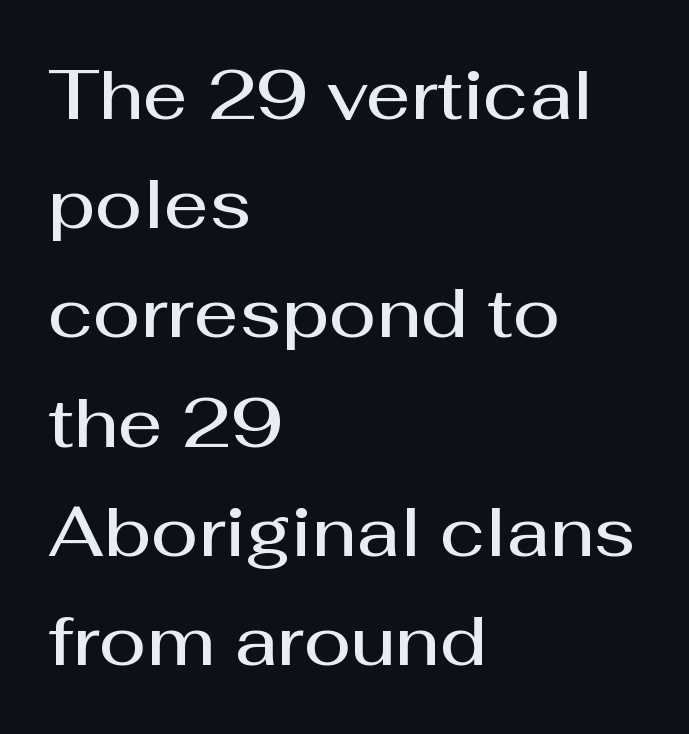
Any mark beneath the type? The region is blank. The lines are quadded left. The rendering shows plain stroke endings on the letterforms — a sans-serif design. A typesetter would call this proportional, since set widths differ per character. The designer left line spacing at the default. Standard letterfit; no display-style spreading of the glyphs.
